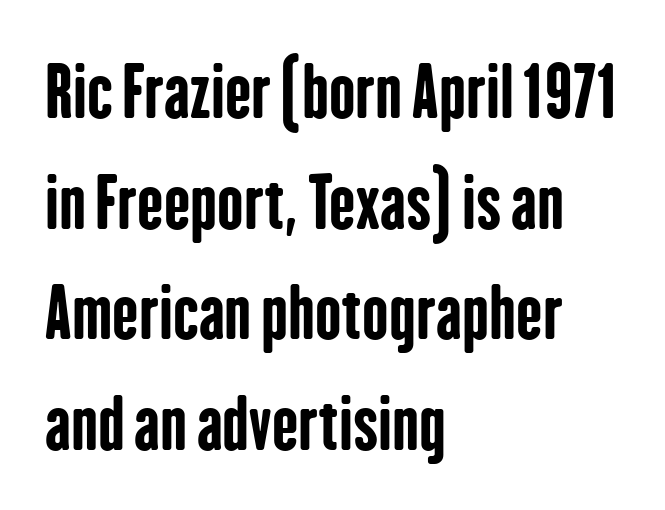
The image shows 70 px bold, condensed sans-serif type, upright; set left-aligned, normal line spacing (1.58x), normal letter spacing, not underlined; low stroke contrast and a medium x-height.
